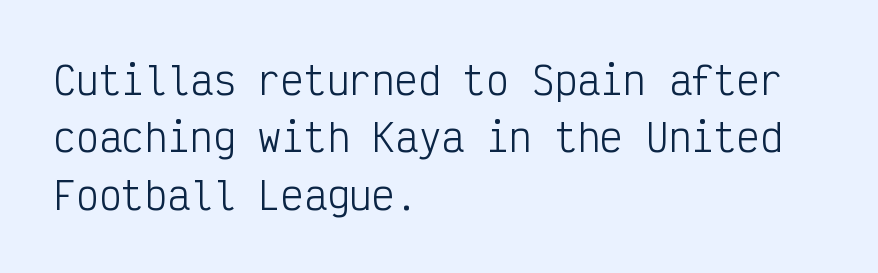
The typography opts for an upright posture over an oblique one. Characters follow at the spacing the type designer built in. These lines sit exactly where default settings would place them. Visually the block forms a straight wall on the left and a jagged coastline on the right. Are there feet on the stems? There aren't — it's a sans.
